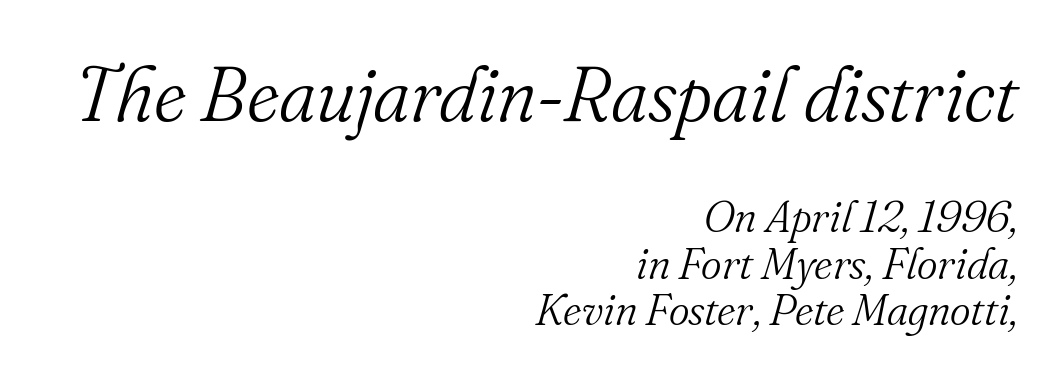
{"serif": "yes", "italic": "yes", "lean": "right", "slant_degrees": 16, "bold": "no", "weight": "light", "width": "normal", "stroke_contrast": "medium", "x_height": "small", "monospaced": "no", "underline": "no", "align": "right", "line_spacing": "tight", "line_spacing_ratio": 1.06, "letter_spacing": "normal", "letter_spacing_em": 0.0, "larger_block": "first", "size_ratio": 1.75, "glyph_px": 77}
